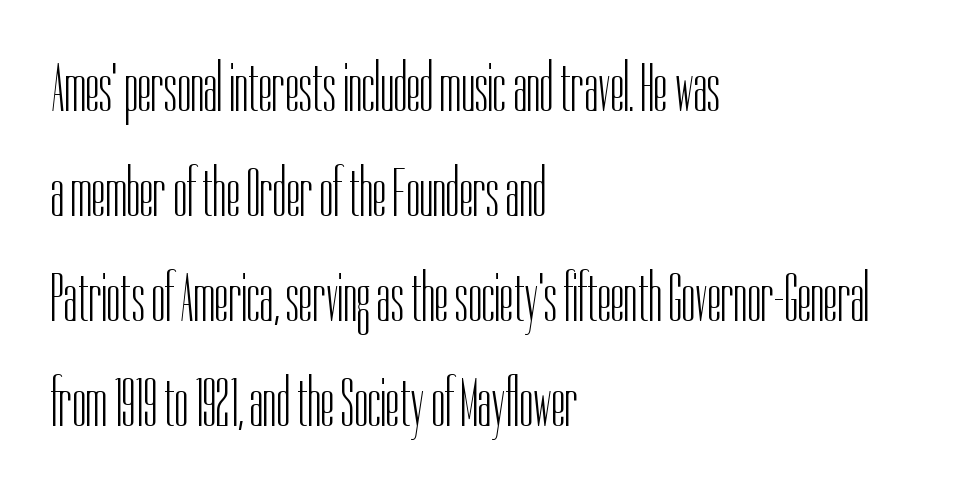
Q: Is the text bold? A: No.
Q: Is the text italic (slanted)? A: No, it is upright.
Q: Is the typeface a serif or a sans-serif typeface? A: Sans-serif.
Q: Is the text underlined? A: No.
Q: How is the paragraph aligned? A: Left-aligned.
Q: Is the spacing between letters normal or unusually wide? A: Normal.
Q: Is the spacing between lines tight, normal or loose? A: Normal.
Q: Width (condensed, normal, or wide)? A: Condensed.
Q: Stroke contrast? A: Low.
Q: x-height? A: Medium.
Q: Monospaced? A: No.
